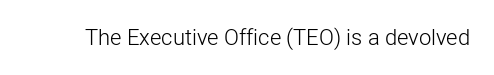
The space directly below the letters is spotless. Quick note: not italic, upright. The line texture is even and compact thanks to regular tracking. These glyphs show unthickened strokes, regular width or finer.
